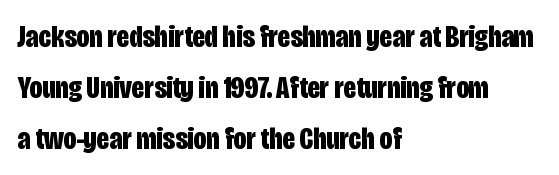
Q: Is the text bold? A: Yes.
Q: Is the text italic (slanted)? A: No, it is upright.
Q: Is the typeface a serif or a sans-serif typeface? A: Sans-serif.
Q: Is the text underlined? A: No.
Q: How is the paragraph aligned? A: Left-aligned.
Q: Is the spacing between letters normal or unusually wide? A: Normal.
Q: Is the spacing between lines tight, normal or loose? A: Normal.
Q: Width (condensed, normal, or wide)? A: Condensed.
Q: Stroke contrast? A: Low.
Q: x-height? A: Large.
Q: Monospaced? A: No.
